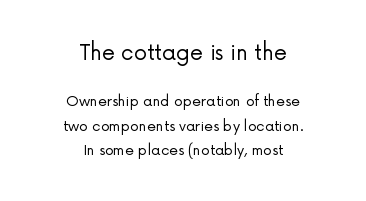
The face used here appears at its bigger size in the upper chunk. Compared with a typical body face, this is equally light or lighter still. The letters sit at their default tracking, neither squeezed nor spread. The rendering positions every line midway between the sides. Upright lettering throughout. Any mark beneath the type? The region is blank.
